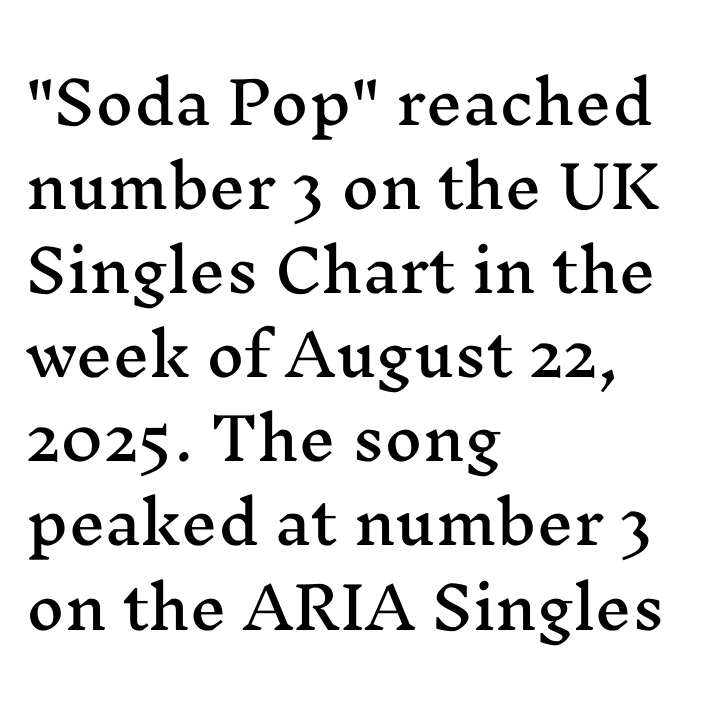
Q: Is the text italic (slanted)? A: No, it is upright.
Q: Is the typeface a serif or a sans-serif typeface? A: Serif.
Q: Is the text underlined? A: No.
Q: How is the paragraph aligned? A: Left-aligned.
Q: Is the spacing between letters normal or unusually wide? A: Normal.
Q: Is the spacing between lines tight, normal or loose? A: Normal.
Q: Width (condensed, normal, or wide)? A: Wide.
Q: Stroke contrast? A: Medium.
Q: x-height? A: Medium.
Q: Monospaced? A: No.
